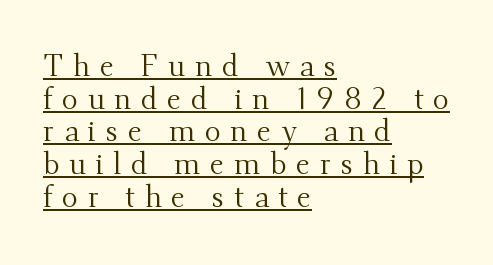
Q: Is the text bold? A: No.
Q: Is the text italic (slanted)? A: No, it is upright.
Q: Is the typeface a serif or a sans-serif typeface? A: Serif.
Q: Is the text underlined? A: Yes.
Q: How is the paragraph aligned? A: Left-aligned.
Q: Is the spacing between letters normal or unusually wide? A: Unusually wide.
Q: Is the spacing between lines tight, normal or loose? A: Tight.
Q: Width (condensed, normal, or wide)? A: Normal.
Q: Stroke contrast? A: Medium.
Q: x-height? A: Small.
Q: Monospaced? A: No.
